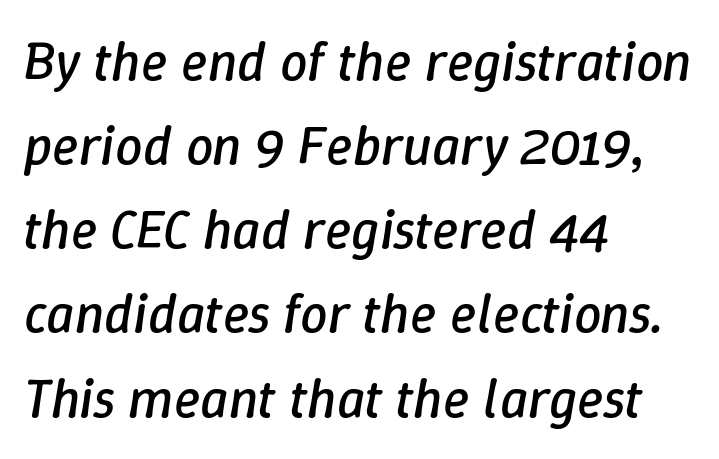
Q: Is the text bold? A: No.
Q: Is the text italic (slanted)? A: Yes, it leans right by about 9 degrees.
Q: Is the text underlined? A: No.
Q: How is the paragraph aligned? A: Left-aligned.
Q: Is the spacing between letters normal or unusually wide? A: Normal.
Q: Is the spacing between lines tight, normal or loose? A: Normal.
Q: Width (condensed, normal, or wide)? A: Normal.
Q: Stroke contrast? A: Low.
Q: x-height? A: Medium.
Q: Monospaced? A: No.
